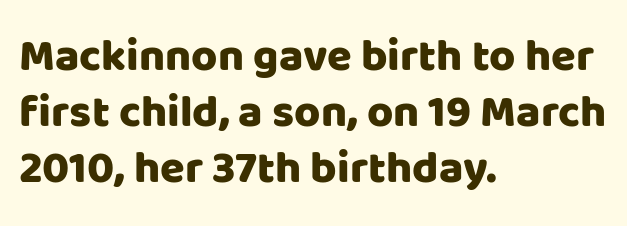
In terms of leading, this rendering sits right in the middle. A typesetter would call this zero additional tracking. Typeset ragged right — the left edge is the straight one. Ascenders rise straight up at ninety degrees. Serifs: no, the terminals of the letterforms are clean.
